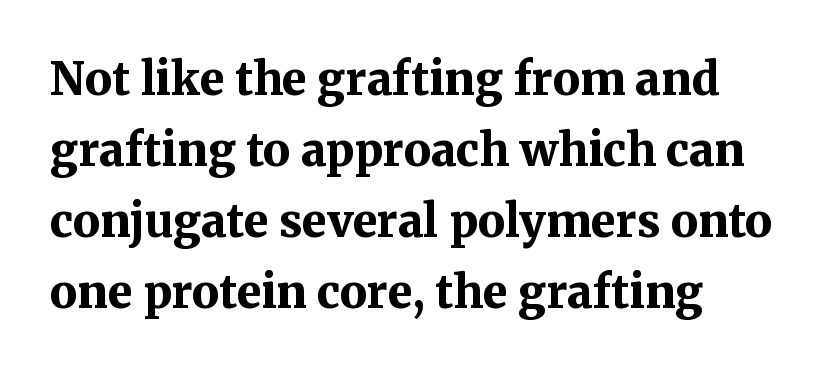
Q: Is the text bold? A: Yes.
Q: Is the text italic (slanted)? A: No, it is upright.
Q: Is the typeface a serif or a sans-serif typeface? A: Serif.
Q: Is the text underlined? A: No.
Q: How is the paragraph aligned? A: Left-aligned.
Q: Is the spacing between letters normal or unusually wide? A: Normal.
Q: Is the spacing between lines tight, normal or loose? A: Normal.
Q: Width (condensed, normal, or wide)? A: Normal.
Q: Stroke contrast? A: Medium.
Q: x-height? A: Medium.
Q: Monospaced? A: No.
